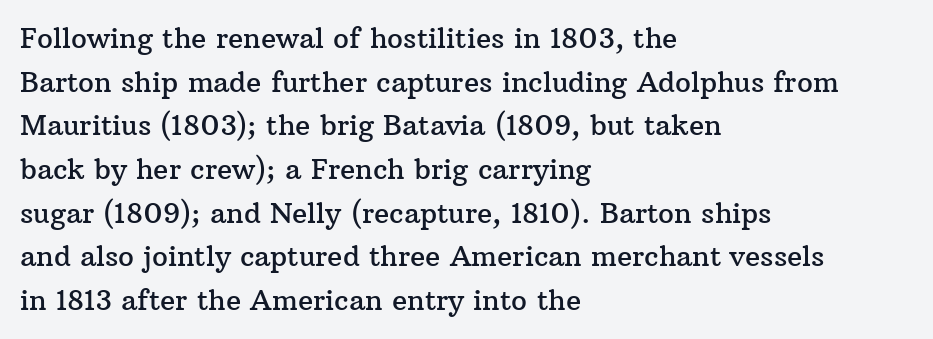
The image shows 28 px serif type, upright; set left-aligned, normal line spacing (1.56x), normal letter spacing, not underlined; medium stroke contrast and a medium x-height.
